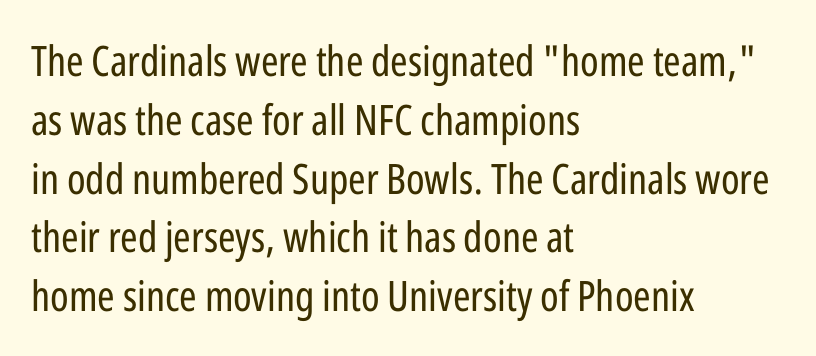
{"serif": "no", "italic": "no", "bold": "no", "weight": "regular", "width": "condensed", "stroke_contrast": "low", "x_height": "medium", "monospaced": "no", "underline": "no", "align": "left", "line_spacing": "normal", "line_spacing_ratio": 1.4, "letter_spacing": "normal", "letter_spacing_em": 0.0, "glyph_px": 42}
